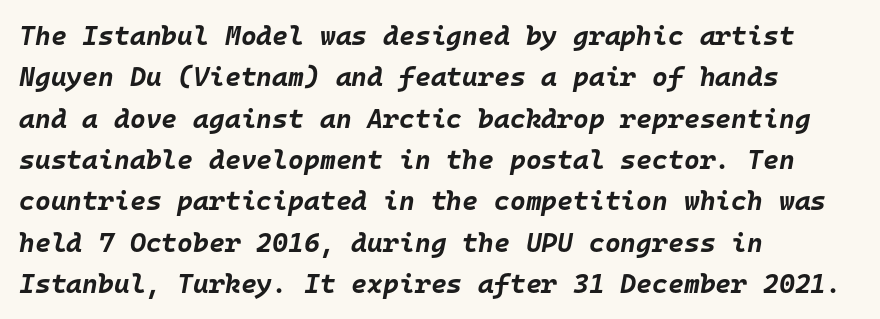
Descender tails drop into unmarked territory. The face used here is rendered with its standard letterfit. The paragraph shown leans on its left margin. The block of text has a typical density, with ordinary space between rows.
